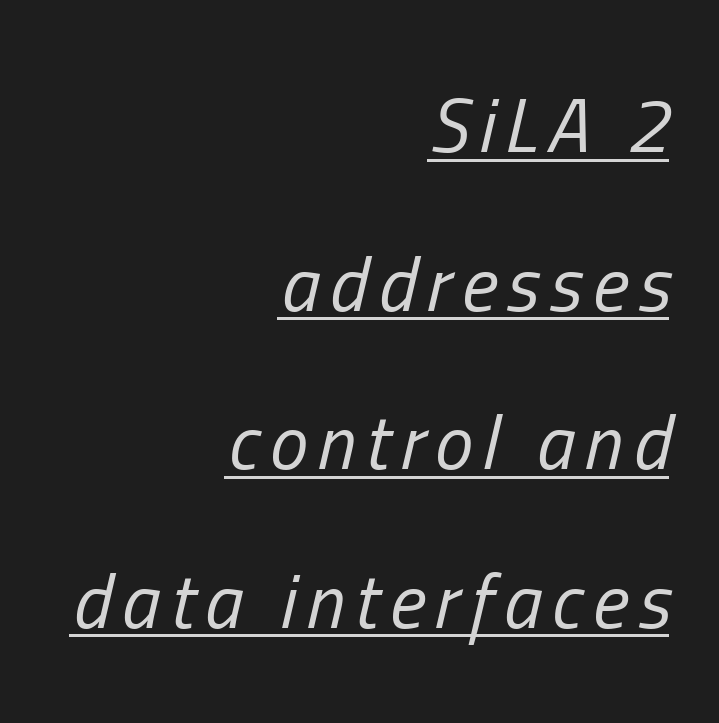
Q: Is the text bold? A: No.
Q: Is the text italic (slanted)? A: Yes, it leans right by about 13 degrees.
Q: Is the text underlined? A: Yes.
Q: How is the paragraph aligned? A: Right-aligned.
Q: Is the spacing between lines tight, normal or loose? A: Loose.
Q: Width (condensed, normal, or wide)? A: Condensed.
Q: Stroke contrast? A: Low.
Q: x-height? A: Medium.
Q: Monospaced? A: No.
